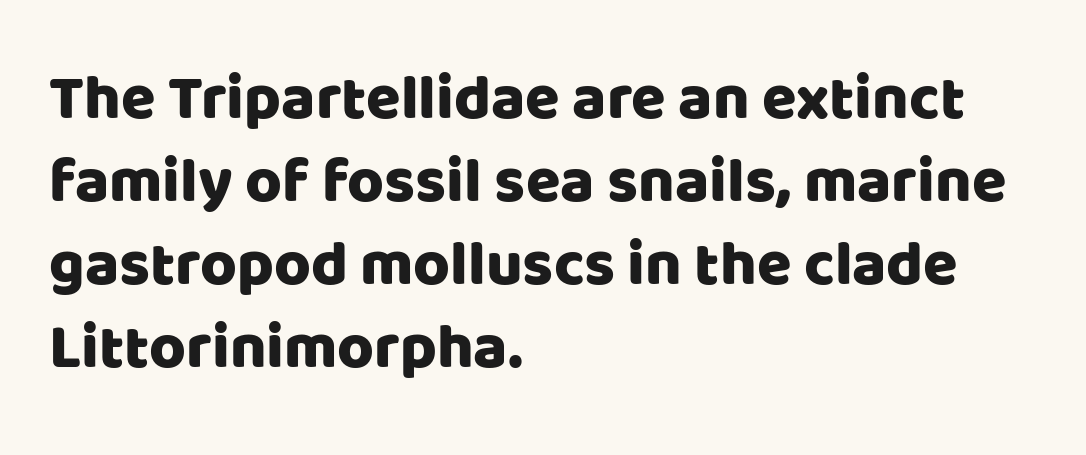
The gaps between neighbouring characters are ordinary and unremarkable. The font family rendered here belongs to the sans-serif group. Typeset ragged right — the left edge is the straight one. Summary of vertical rhythm: regular, with standard interline spacing.
